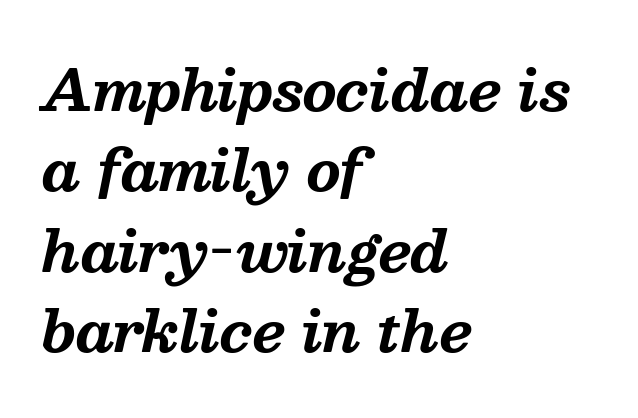
{"serif": "yes", "italic": "yes", "lean": "right", "slant_degrees": 13, "bold": "yes", "weight": "bold", "width": "normal", "stroke_contrast": "medium", "x_height": "medium", "monospaced": "no", "underline": "no", "align": "left", "line_spacing": "normal", "line_spacing_ratio": 1.46, "letter_spacing": "normal", "letter_spacing_em": 0.0, "glyph_px": 55}
